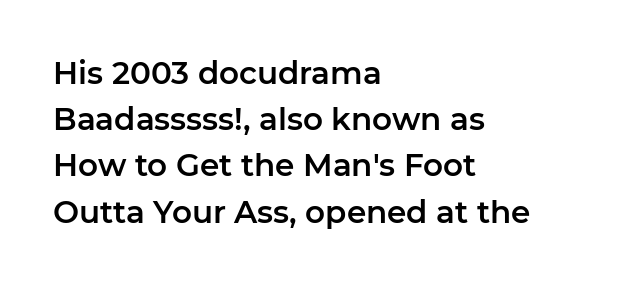
Q: Is the text italic (slanted)? A: No, it is upright.
Q: Is the typeface a serif or a sans-serif typeface? A: Sans-serif.
Q: Is the text underlined? A: No.
Q: How is the paragraph aligned? A: Left-aligned.
Q: Is the spacing between letters normal or unusually wide? A: Normal.
Q: Is the spacing between lines tight, normal or loose? A: Normal.
Q: Width (condensed, normal, or wide)? A: Normal.
Q: Stroke contrast? A: Low.
Q: x-height? A: Medium.
Q: Monospaced? A: No.
